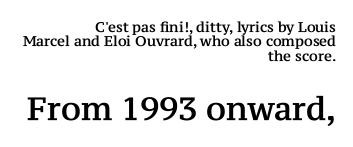
Horizontal bands of white between lines are thin slivers. The face used here is rendered with its standard letterfit. Is the block centered? No — it sits flush against the right margin. Type style note: has serifs. Rendered with straight, roman letterforms.
